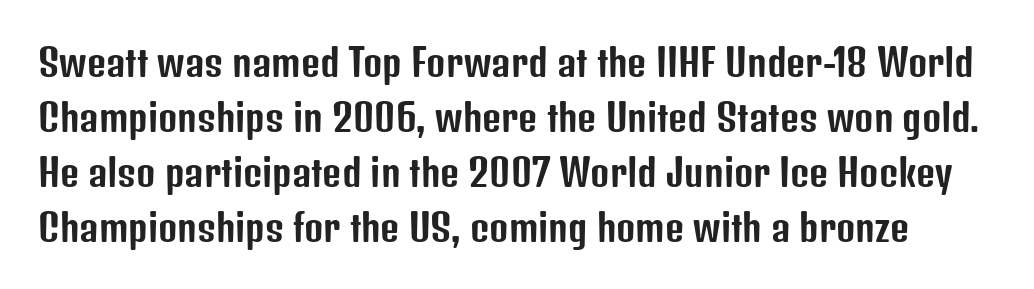
{"serif": "no", "italic": "no", "width": "condensed", "stroke_contrast": "low", "x_height": "medium", "monospaced": "no", "underline": "no", "line_spacing": "normal", "line_spacing_ratio": 1.49, "letter_spacing": "normal", "letter_spacing_em": 0.0, "glyph_px": 37}
